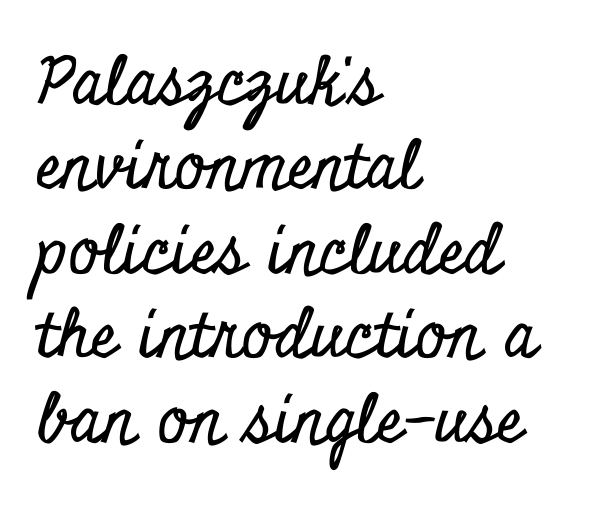
{"serif": "yes", "width": "condensed", "stroke_contrast": "low", "x_height": "small", "monospaced": "no", "underline": "no", "align": "left", "line_spacing": "normal", "line_spacing_ratio": 1.28, "letter_spacing": "normal", "letter_spacing_em": 0.0, "glyph_px": 66}
